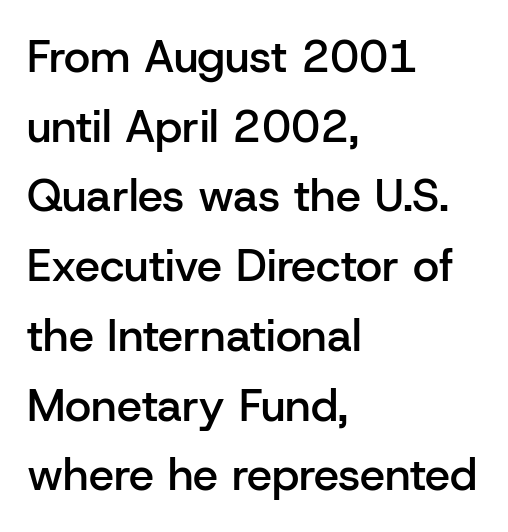
The image shows 45 px semibold sans-serif type, upright; set left-aligned, normal line spacing (1.55x), normal letter spacing, not underlined; low stroke contrast and a medium x-height.
